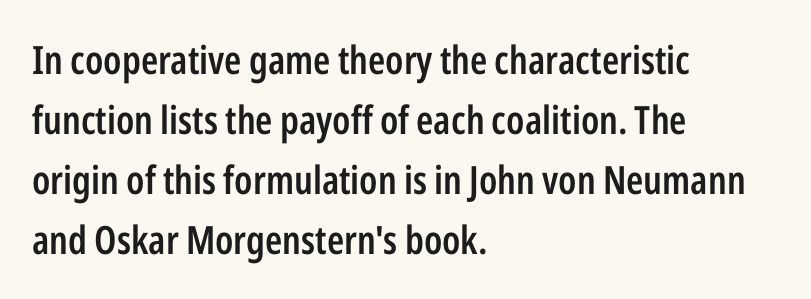
The image shows 39 px semibold, condensed sans-serif type, upright; set left-aligned, normal line spacing (1.54x), normal letter spacing, not underlined; low stroke contrast and a medium x-height.
